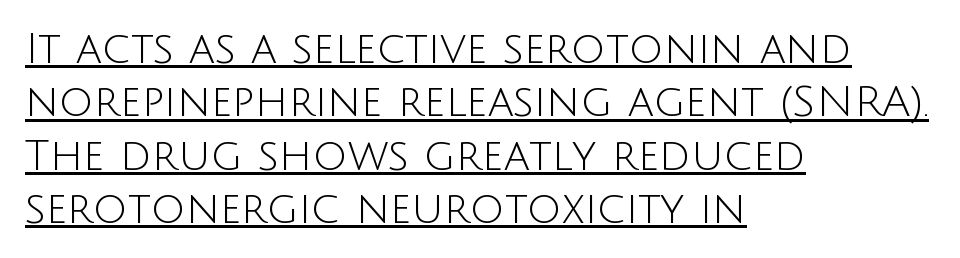
The image shows 43 px light sans-serif type, upright; set left-aligned, line spacing 1.24x, normal letter spacing, underlined; low stroke contrast and a large x-height.
